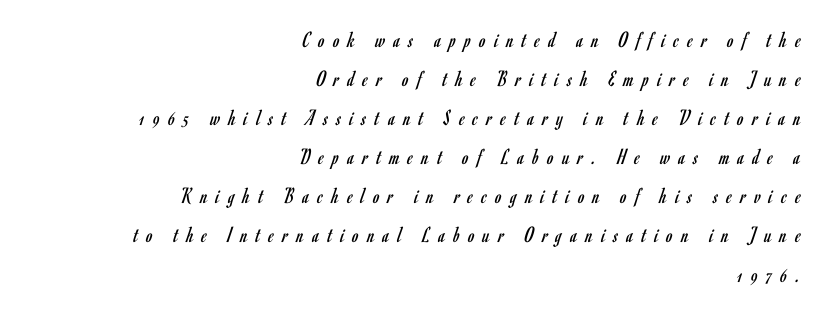
Q: Is the text bold? A: No.
Q: Is the text italic (slanted)? A: Yes.
Q: Is the text underlined? A: No.
Q: How is the paragraph aligned? A: Right-aligned.
Q: Is the spacing between letters normal or unusually wide? A: Unusually wide.
Q: Is the spacing between lines tight, normal or loose? A: Normal.
